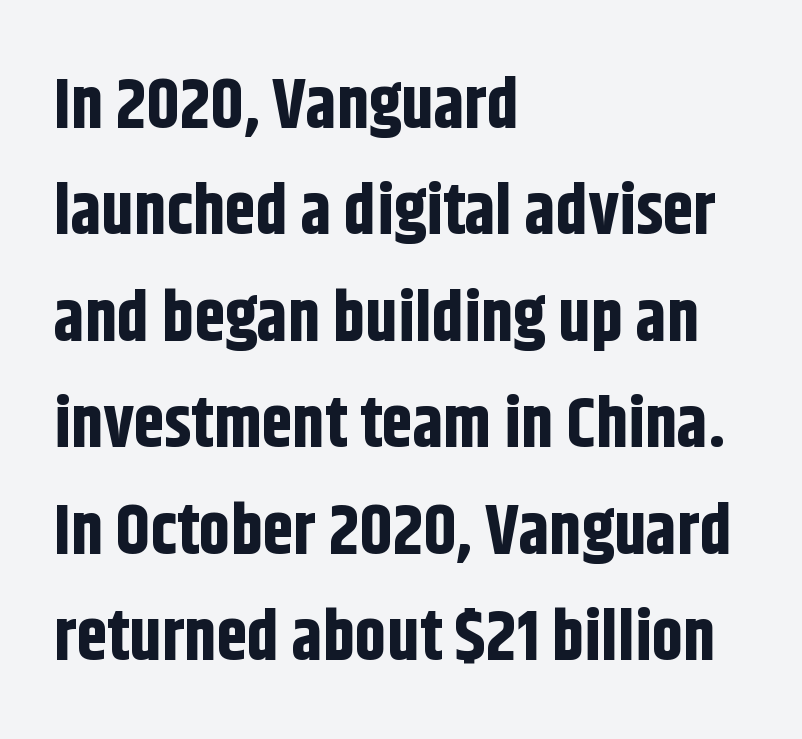
You can tell it's not italic because the verticals are truly vertical. Does extra space separate the letters? No, they use regular spacing. The baseline area is clear. Spacing verdict: proportional, widths tailored to each character.
